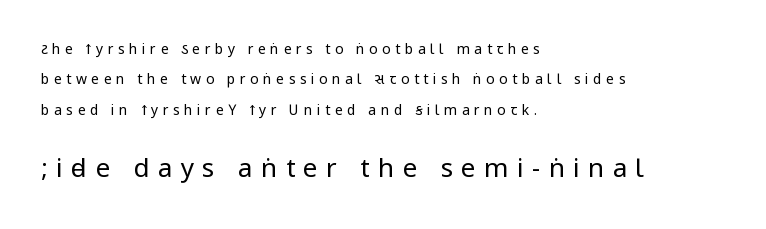
{"italic": "no", "bold": "no", "underline": "no", "align": "left", "line_spacing": "loose", "line_spacing_ratio": 2.17, "letter_spacing": "wide", "letter_spacing_em": 0.32, "larger_block": "second", "size_ratio": 1.86, "glyph_px": 26}
